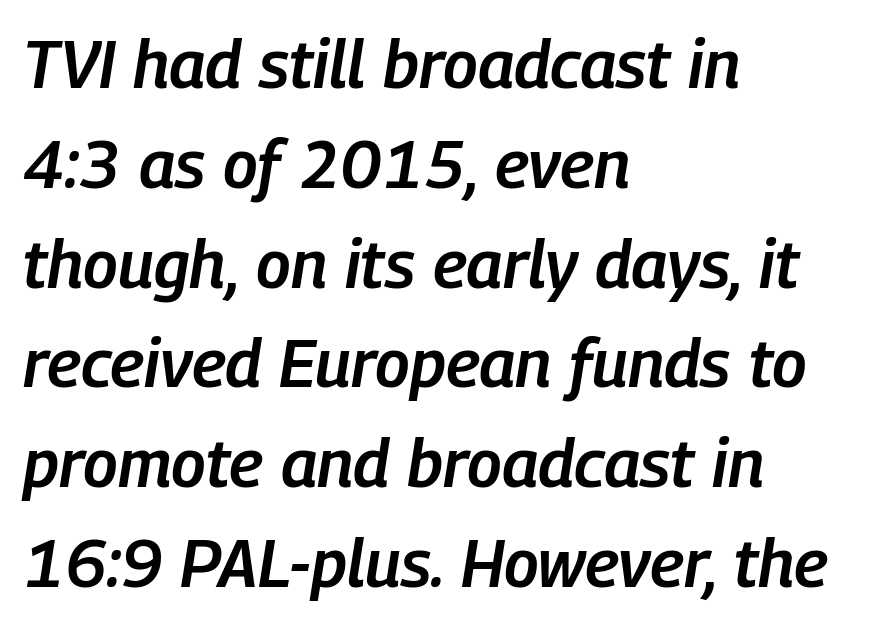
{"italic": "yes", "lean": "right", "slant_degrees": 9, "bold": "semi", "weight": "semibold", "width": "condensed", "stroke_contrast": "low", "x_height": "medium", "monospaced": "no", "underline": "no", "align": "left", "line_spacing": "normal", "line_spacing_ratio": 1.49, "letter_spacing": "normal", "letter_spacing_em": 0.0, "glyph_px": 67}
